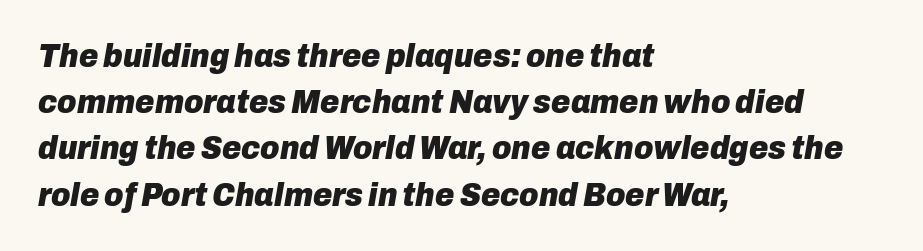
Q: Is the text bold? A: Yes.
Q: Is the text italic (slanted)? A: Yes, it leans right by about 10 degrees.
Q: Is the text underlined? A: No.
Q: How is the paragraph aligned? A: Left-aligned.
Q: Is the spacing between letters normal or unusually wide? A: Normal.
Q: Is the spacing between lines tight, normal or loose? A: Normal.
Q: Width (condensed, normal, or wide)? A: Normal.
Q: Stroke contrast? A: Low.
Q: x-height? A: Medium.
Q: Monospaced? A: No.
